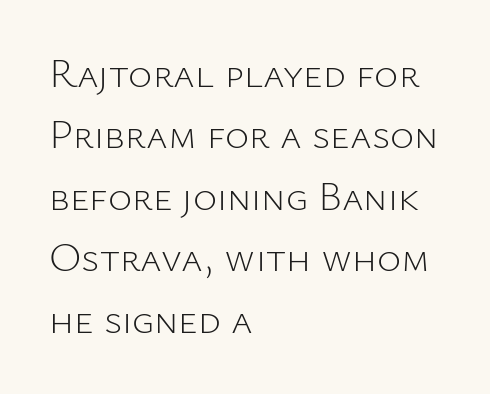
These lines are set flush left with a ragged right edge. Think of a printed novel: that variable character pitch is what you see here. Type without underlining. Interline gaps are of average width in this sample.
